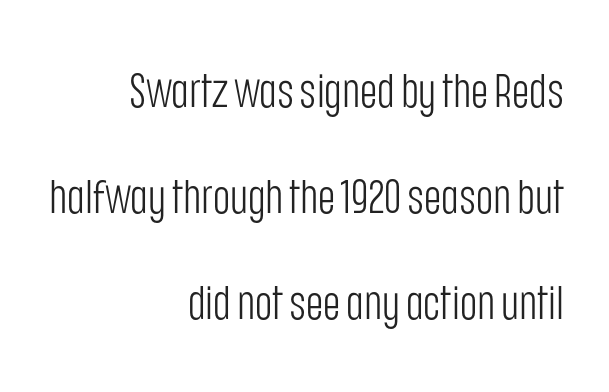
Regarding serifs, this sample does without them. These lines stack with their right ends in a neat column. The glyphs are unaccompanied by any horizontal stroke below them. The passage shown is typed in a proportional face where columns would drift. Honestly, the rows look like they've been pulled way apart.
